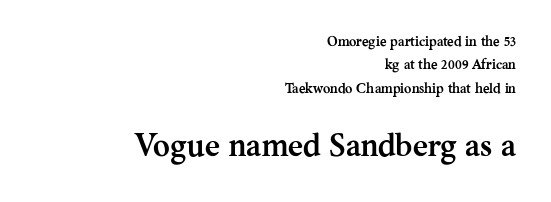
{"serif": "yes", "italic": "no", "bold": "yes", "weight": "semibold", "width": "normal", "stroke_contrast": "medium", "x_height": "medium", "monospaced": "no", "underline": "no", "align": "right", "line_spacing": "normal", "line_spacing_ratio": 1.67, "letter_spacing": "normal", "letter_spacing_em": 0.0, "larger_block": "second", "size_ratio": 2.29, "glyph_px": 32}
